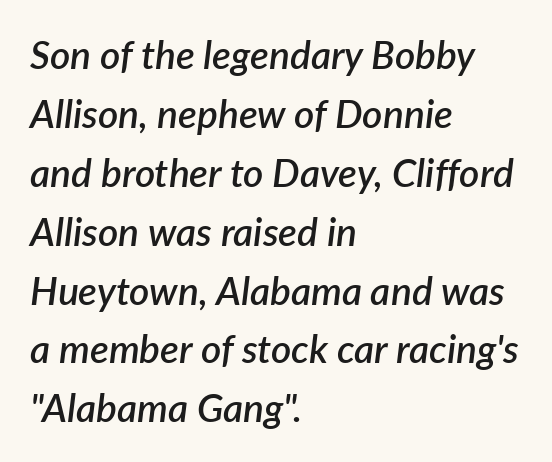
Q: Is the text bold? A: Semi-bold.
Q: Is the text italic (slanted)? A: Yes, it leans right by about 7 degrees.
Q: Is the text underlined? A: No.
Q: How is the paragraph aligned? A: Left-aligned.
Q: Is the spacing between letters normal or unusually wide? A: Normal.
Q: Is the spacing between lines tight, normal or loose? A: Normal.
Q: Width (condensed, normal, or wide)? A: Normal.
Q: Stroke contrast? A: Low.
Q: x-height? A: Medium.
Q: Monospaced? A: No.
